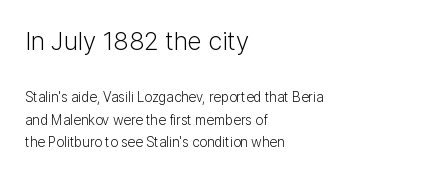
The image shows 26 px text type, upright; set left-aligned, normal line spacing (1.62x), normal letter spacing, not underlined; the first (top) block is 1.86x larger.
